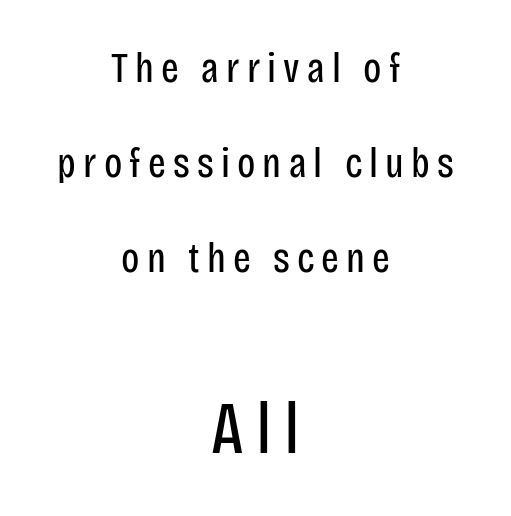
{"serif": "no", "italic": "no", "bold": "no", "weight": "regular", "width": "condensed", "stroke_contrast": "low", "x_height": "large", "monospaced": "no", "underline": "no", "align": "center", "line_spacing": "loose", "line_spacing_ratio": 2.26, "larger_block": "second", "size_ratio": 1.74, "glyph_px": 73}
